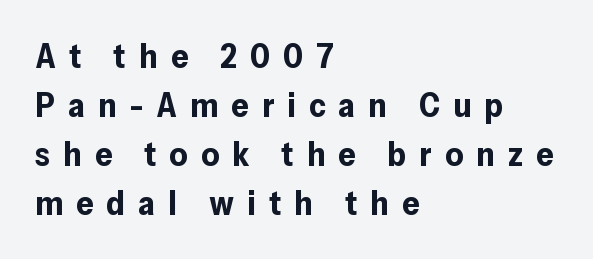
{"serif": "no", "italic": "no", "bold": "yes", "weight": "bold", "width": "normal", "stroke_contrast": "low", "x_height": "medium", "monospaced": "no", "underline": "no", "align": "left", "line_spacing": "normal", "line_spacing_ratio": 1.44, "letter_spacing": "wide", "letter_spacing_em": 0.39, "glyph_px": 34}
